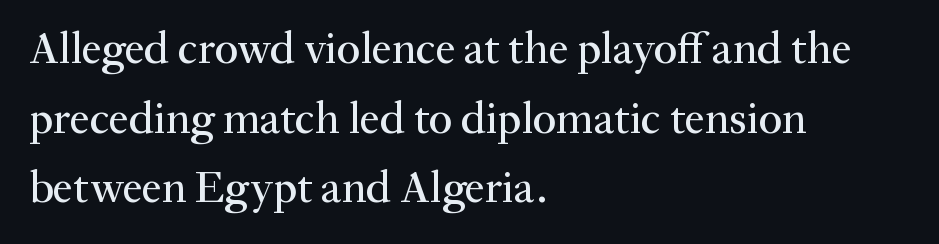
{"serif": "yes", "italic": "no", "width": "normal", "stroke_contrast": "medium", "x_height": "small", "monospaced": "no", "underline": "no", "align": "left", "line_spacing": "normal", "line_spacing_ratio": 1.55, "letter_spacing": "normal", "letter_spacing_em": 0.0, "glyph_px": 45}
